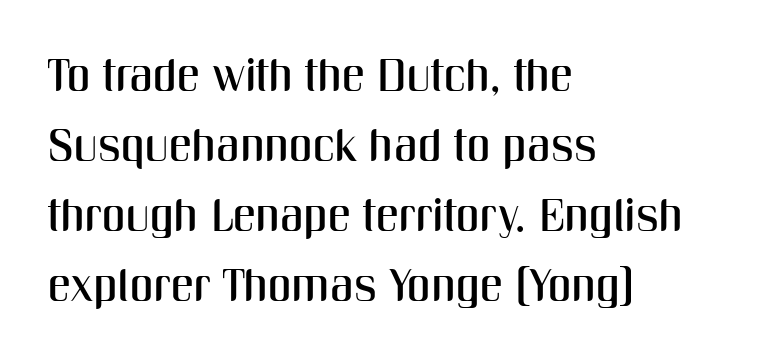
The image shows 46 px condensed sans-serif type, upright; set left-aligned, normal line spacing (1.52x), normal letter spacing, not underlined; medium stroke contrast and a medium x-height.
